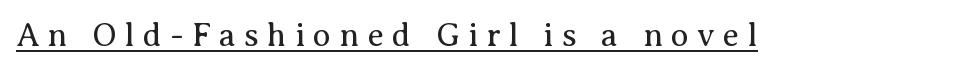
{"serif": "yes", "italic": "no", "bold": "no", "weight": "regular", "width": "normal", "stroke_contrast": "medium", "x_height": "medium", "monospaced": "no", "underline": "yes", "letter_spacing": "wide", "letter_spacing_em": 0.25, "glyph_px": 33}
